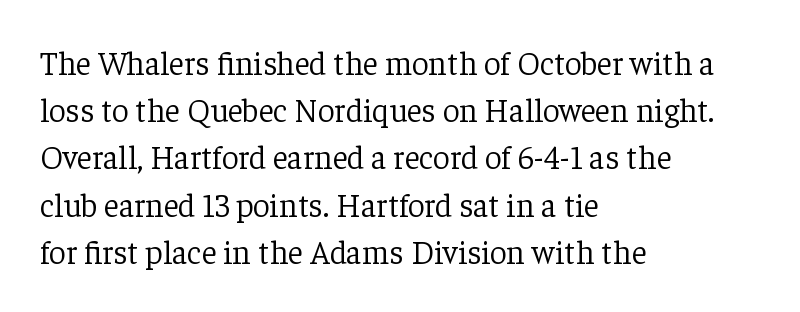
The image shows 33 px light serif type, upright; set left-aligned, normal line spacing (1.43x), normal letter spacing, not underlined; low stroke contrast and a medium x-height.
